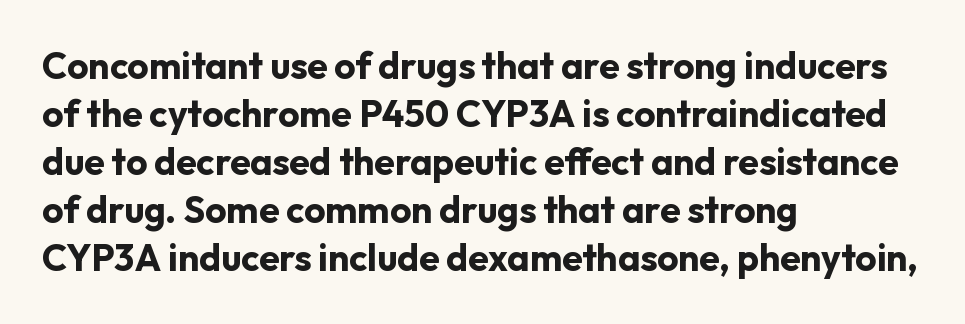
The image shows 37 px bold sans-serif type, upright; set left-aligned, normal line spacing (1.3x), normal letter spacing, not underlined; low stroke contrast and a medium x-height.
